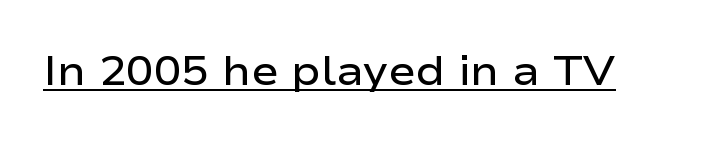
The image shows 41 px semibold, wide sans-serif type, upright; set normal letter spacing, underlined; low stroke contrast and a medium x-height.
